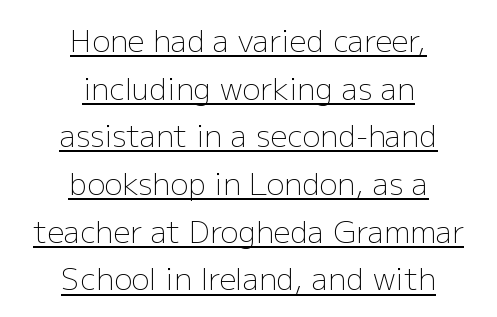
The image shows 30 px light sans-serif type, upright; set centered, normal line spacing (1.59x), normal letter spacing, underlined; low stroke contrast and a medium x-height.
